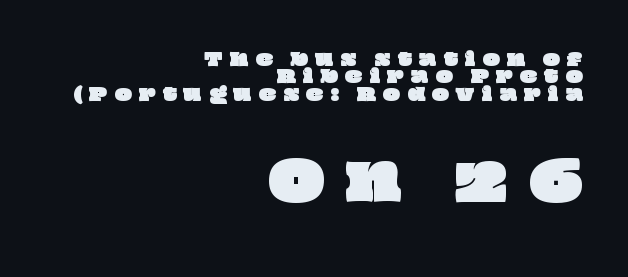
The image shows 55 px wide type; set right-aligned, tight line spacing (0.97x), unusually wide letter spacing (+0.39 em), not underlined; the second (bottom) block is 3.06x larger; low stroke contrast and a large x-height.
